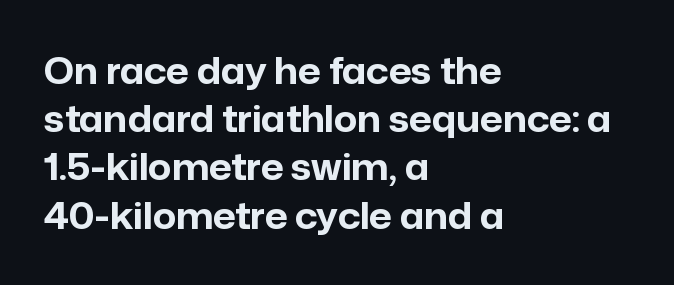
Are there feet on the stems? There aren't — it's a sans. Bold? Absolutely — the strokes are thick and heavy. In CSS terms this would be text-align: left. Quick note: interline space is typical.
